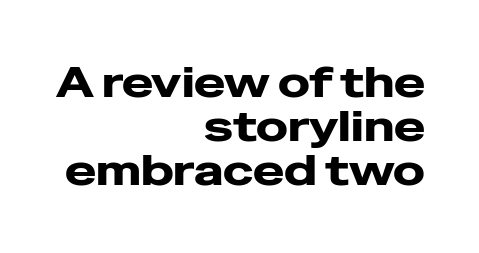
Is the block centered? No — it sits flush against the right margin. It's the straight-up-and-down kind of type. Are there feet on the stems? There aren't — it's a sans. Type without underlining. Proportional: the letters do not fall into vertical columns.
